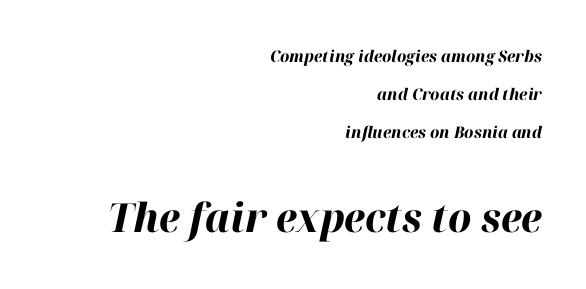
{"italic": "yes", "lean": "right", "slant_degrees": 12, "bold": "yes", "weight": "bold", "width": "normal", "stroke_contrast": "high", "x_height": "medium", "monospaced": "no", "underline": "no", "align": "right", "line_spacing": "loose", "line_spacing_ratio": 2.36, "letter_spacing": "normal", "letter_spacing_em": 0.0, "larger_block": "second", "size_ratio": 2.5, "glyph_px": 40}
